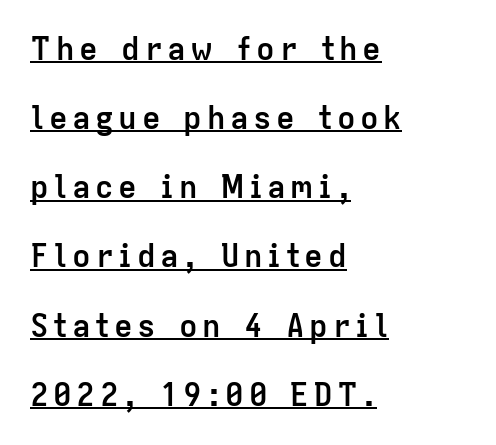
The rendering uses the underline text-decoration. This is sans-serif lettering, the kind often seen on screens and signage. The rag falls on the right side of this text block. Here the designer chose a conventional face with non-uniform glyph widths.
